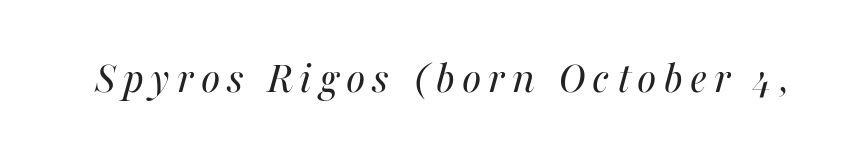
{"italic": "yes", "lean": "right", "slant_degrees": 16, "bold": "no", "weight": "regular", "width": "normal", "stroke_contrast": "medium", "x_height": "medium", "monospaced": "no", "underline": "no", "glyph_px": 46}
